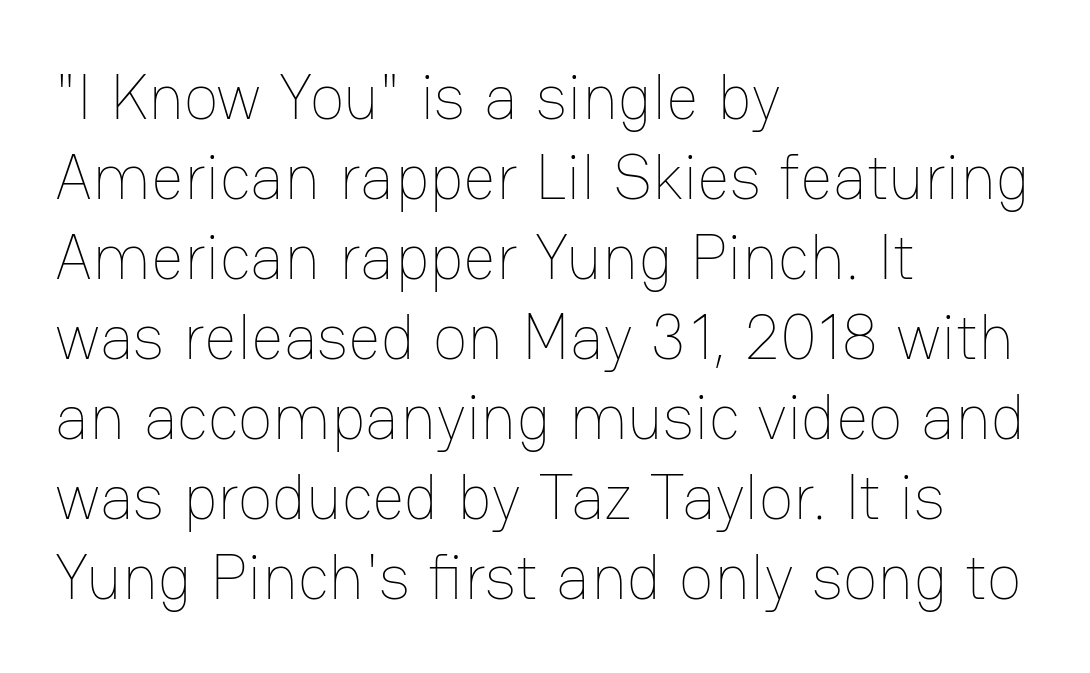
Do the characters align in a grid? No, the font is proportional. The text block is weighted toward the left margin, trailing off unevenly rightward. What stands out about the letter spacing? Nothing — it is the standard amount. Lines of text with bare space underneath. Stroke mass is kept to a normal reading level or below.
